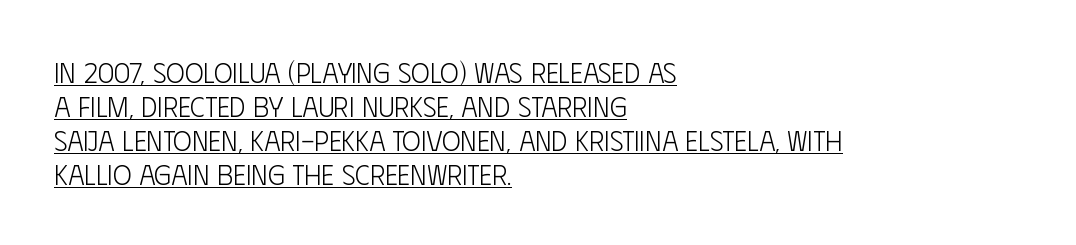
{"serif": "no", "italic": "no", "bold": "no", "weight": "light", "width": "condensed", "stroke_contrast": "low", "x_height": "large", "monospaced": "no", "underline": "yes", "align": "left", "line_spacing_ratio": 1.21, "letter_spacing": "normal", "letter_spacing_em": 0.0, "glyph_px": 28}
